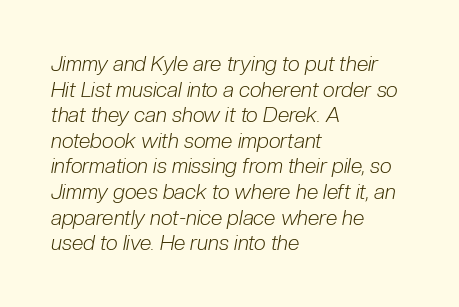
{"italic": "yes", "lean": "right", "slant_degrees": 10, "bold": "no", "underline": "no", "align": "left", "line_spacing_ratio": 1.22, "letter_spacing": "normal", "letter_spacing_em": 0.0, "glyph_px": 21}
